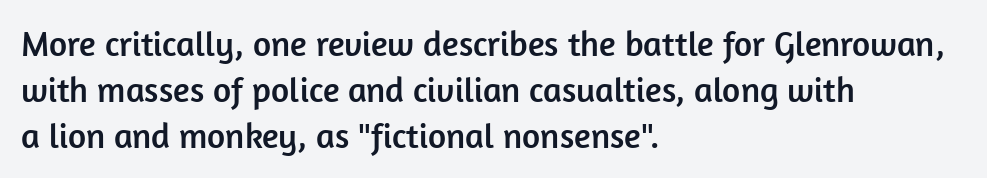
Q: Is the text italic (slanted)? A: No, it is upright.
Q: Is the typeface a serif or a sans-serif typeface? A: Sans-serif.
Q: Is the text underlined? A: No.
Q: How is the paragraph aligned? A: Left-aligned.
Q: Is the spacing between letters normal or unusually wide? A: Normal.
Q: Is the spacing between lines tight, normal or loose? A: Normal.
Q: Width (condensed, normal, or wide)? A: Normal.
Q: Stroke contrast? A: Low.
Q: x-height? A: Medium.
Q: Monospaced? A: No.
